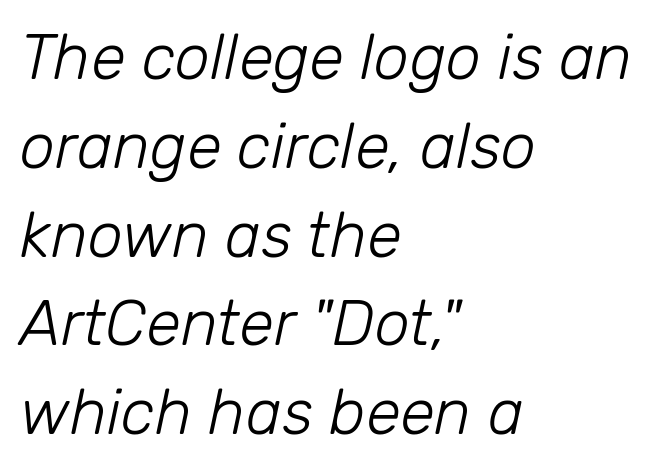
{"italic": "yes", "lean": "right", "slant_degrees": 12, "bold": "no", "weight": "light", "width": "normal", "stroke_contrast": "low", "x_height": "medium", "monospaced": "no", "underline": "no", "align": "left", "line_spacing": "normal", "line_spacing_ratio": 1.41, "letter_spacing": "normal", "letter_spacing_em": 0.0, "glyph_px": 63}
